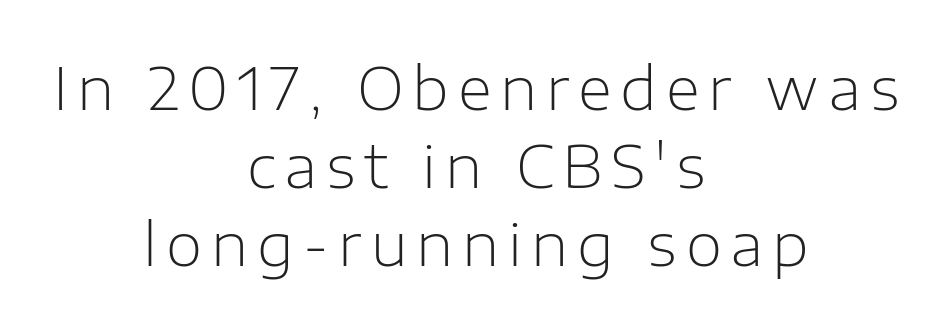
Q: Is the text bold? A: No.
Q: Is the text italic (slanted)? A: No, it is upright.
Q: Is the typeface a serif or a sans-serif typeface? A: Sans-serif.
Q: Is the text underlined? A: No.
Q: How is the paragraph aligned? A: Centered.
Q: Is the spacing between lines tight, normal or loose? A: Normal.
Q: Width (condensed, normal, or wide)? A: Normal.
Q: Stroke contrast? A: Low.
Q: x-height? A: Medium.
Q: Monospaced? A: No.
